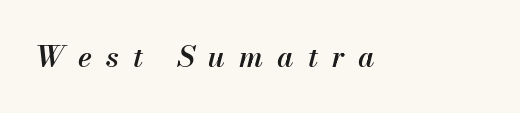
It's the slanting kind of type. The zone under the glyphs is completely vacant. Strokes here are thickened, but only to semibold level. The gaps between neighbouring characters are conspicuously large. Note the varied advance widths — an 'i' is clearly narrower than an 'm'.
